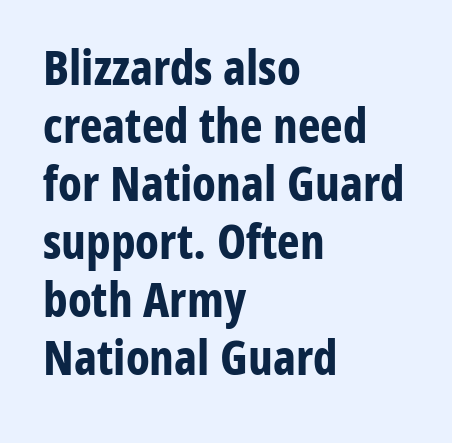
Q: Is the text bold? A: Yes.
Q: Is the text italic (slanted)? A: No, it is upright.
Q: Is the typeface a serif or a sans-serif typeface? A: Sans-serif.
Q: Is the text underlined? A: No.
Q: How is the paragraph aligned? A: Left-aligned.
Q: Is the spacing between letters normal or unusually wide? A: Normal.
Q: Width (condensed, normal, or wide)? A: Condensed.
Q: Stroke contrast? A: Low.
Q: x-height? A: Medium.
Q: Monospaced? A: No.
